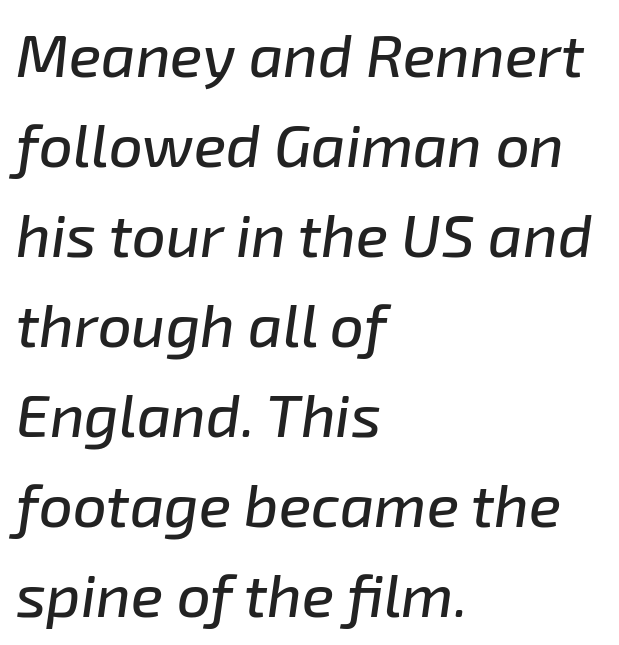
The image shows 60 px text type, italic (leaning right); set left-aligned, normal line spacing (1.5x), normal letter spacing, not underlined; low stroke contrast and a medium x-height.
